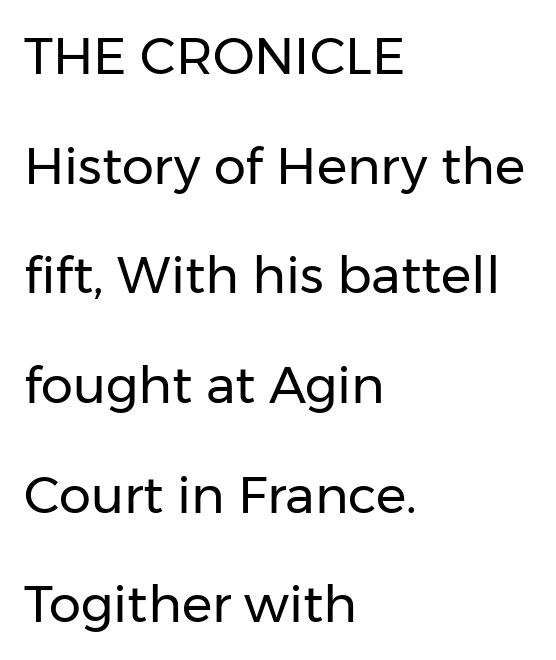
{"serif": "no", "italic": "no", "bold": "no", "weight": "regular", "width": "normal", "stroke_contrast": "low", "x_height": "medium", "monospaced": "no", "underline": "no", "align": "left", "line_spacing": "loose", "line_spacing_ratio": 2.15, "letter_spacing": "normal", "letter_spacing_em": 0.0, "glyph_px": 51}
